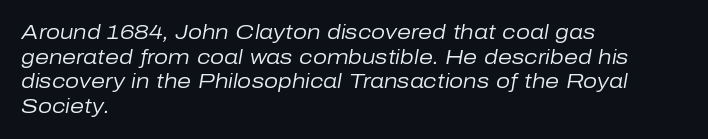
This sample uses plain, unmodified letter spacing. A student would call this left alignment; a typographer would say flush left, rag right. The zone under the glyphs is completely vacant. The font's italic variant was chosen for this text. Counters stay open thanks to moderate or lighter strokes.
